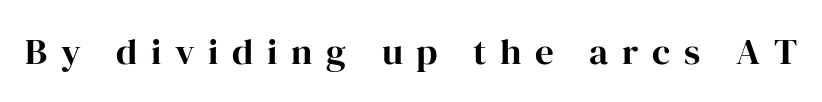
{"serif": "yes", "italic": "no", "width": "normal", "stroke_contrast": "high", "x_height": "medium", "monospaced": "no", "underline": "no", "letter_spacing": "wide", "letter_spacing_em": 0.37, "glyph_px": 37}
